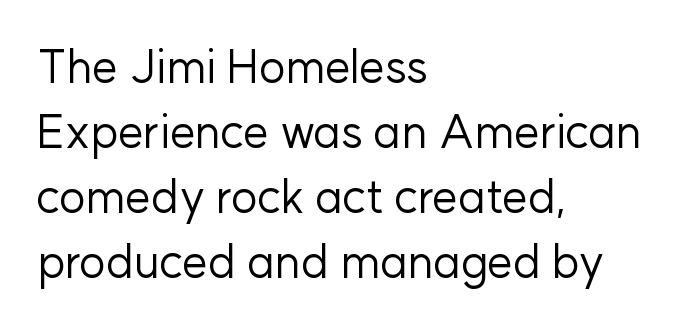
The image shows 46 px regular-weight sans-serif type, upright; set left-aligned, normal line spacing (1.41x), normal letter spacing, not underlined; low stroke contrast and a medium x-height.
